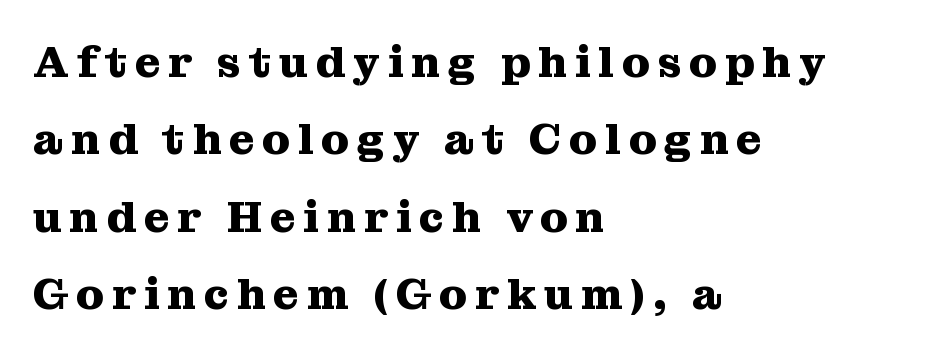
Q: Is the text bold? A: Yes.
Q: Is the text italic (slanted)? A: No, it is upright.
Q: Is the typeface a serif or a sans-serif typeface? A: Serif.
Q: Is the text underlined? A: No.
Q: How is the paragraph aligned? A: Left-aligned.
Q: Width (condensed, normal, or wide)? A: Normal.
Q: Stroke contrast? A: Medium.
Q: x-height? A: Medium.
Q: Monospaced? A: No.
